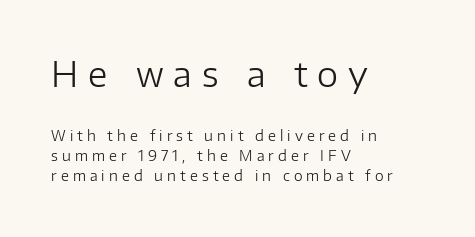
Q: Is the text bold? A: No.
Q: Is the text italic (slanted)? A: No, it is upright.
Q: Is the typeface a serif or a sans-serif typeface? A: Sans-serif.
Q: Is the text underlined? A: No.
Q: How is the paragraph aligned? A: Left-aligned.
Q: Is the spacing between letters normal or unusually wide? A: Unusually wide.
Q: Is the spacing between lines tight, normal or loose? A: Normal.
Q: Which block of text is set in a larger size, the first (top) or the second (bottom)? A: The first (top) one.
Q: Width (condensed, normal, or wide)? A: Normal.
Q: Stroke contrast? A: Low.
Q: x-height? A: Medium.
Q: Monospaced? A: No.
